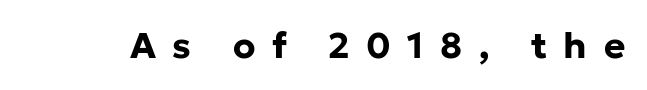
{"serif": "no", "italic": "no", "bold": "yes", "weight": "bold", "width": "normal", "stroke_contrast": "low", "x_height": "medium", "monospaced": "no", "underline": "no", "letter_spacing": "wide", "letter_spacing_em": 0.46, "glyph_px": 36}
